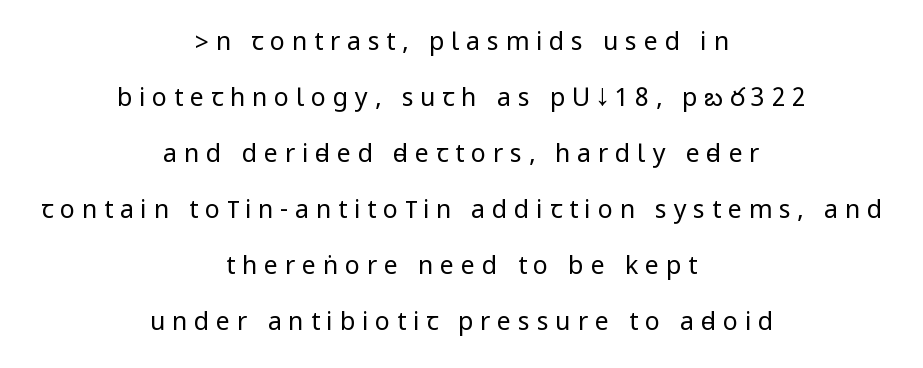
Glance below the letters and you will spot only blank space. Every stem runs plumb, perpendicular to the baseline. Summary of weight: not heavy and not bold. Someone cranked the tracking dial way up on this one. Leading: increased. The lines are quadded center.
